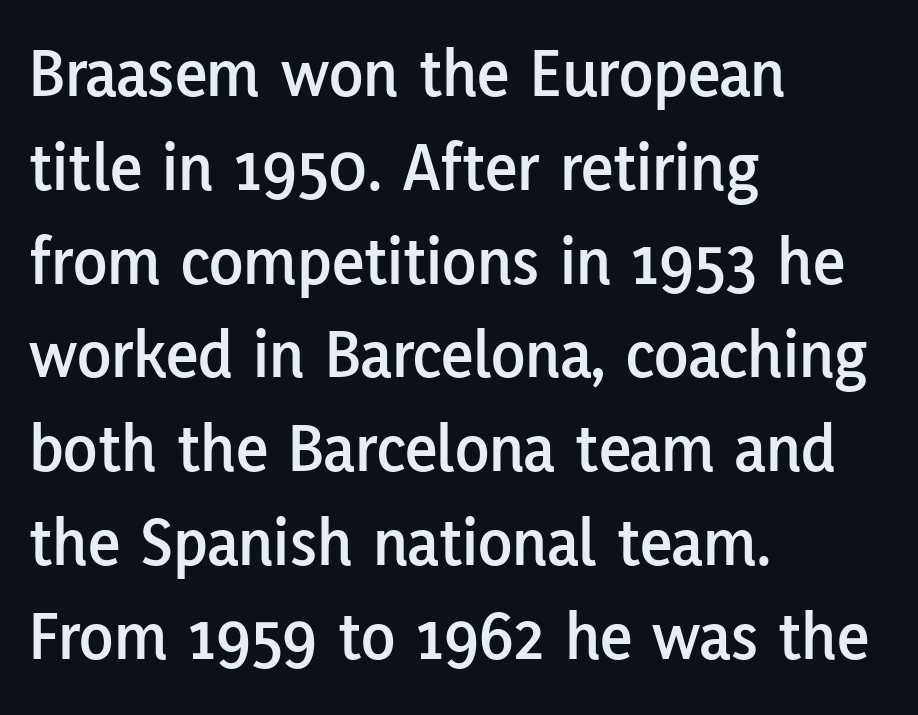
Q: Is the text italic (slanted)? A: No, it is upright.
Q: Is the typeface a serif or a sans-serif typeface? A: Sans-serif.
Q: Is the text underlined? A: No.
Q: How is the paragraph aligned? A: Left-aligned.
Q: Is the spacing between letters normal or unusually wide? A: Normal.
Q: Is the spacing between lines tight, normal or loose? A: Normal.
Q: Width (condensed, normal, or wide)? A: Normal.
Q: Stroke contrast? A: Low.
Q: x-height? A: Medium.
Q: Monospaced? A: No.
